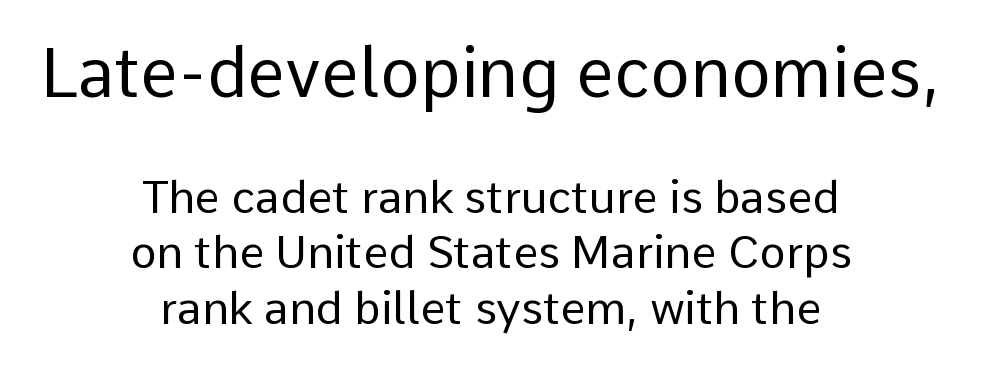
Compared with a typical body face, this is equally light or lighter still. The more generous point size was reserved for the upper chunk. Do the letters lean? They stand straight. You could not count columns in this text — the font is proportionally spaced. The baseline area is clear. Default kerning and tracking; the words read as compact shapes.
